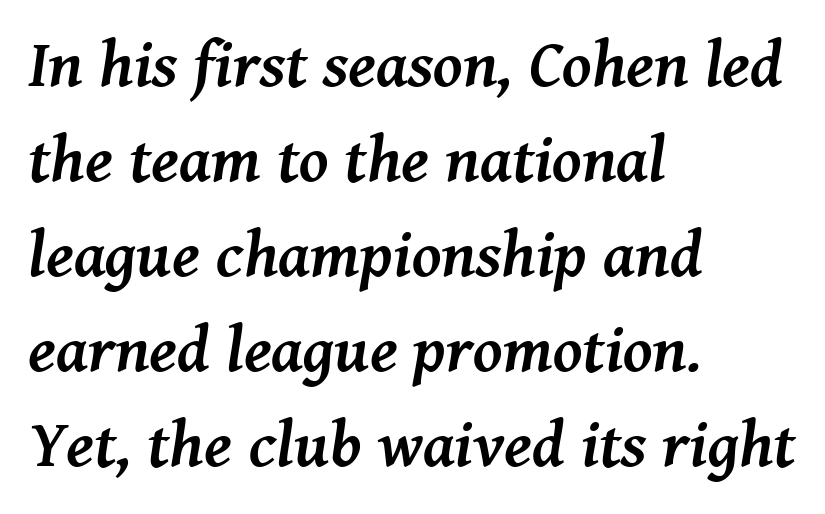
The face used here has the dense, thick strokes of a bold. Baseline-to-baseline distance is the conventional proportion of letter height. Characters follow at the spacing the type designer built in. The axis of the letterforms is tilted away from vertical. Is this a sans? No — the strokes have serifs.
